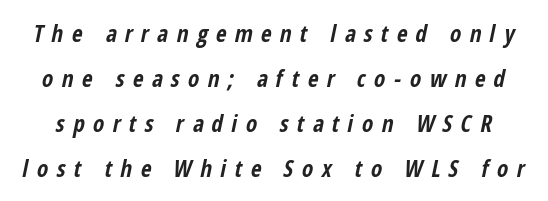
This is heavy type, rendered in bold. You can tell it's italic because the verticals aren't actually vertical. The passage shown has open, widely tracked lettering throughout. The specimen omits any rule beneath the text block's lines. Baseline-to-baseline distance is far greater than the letter height.
